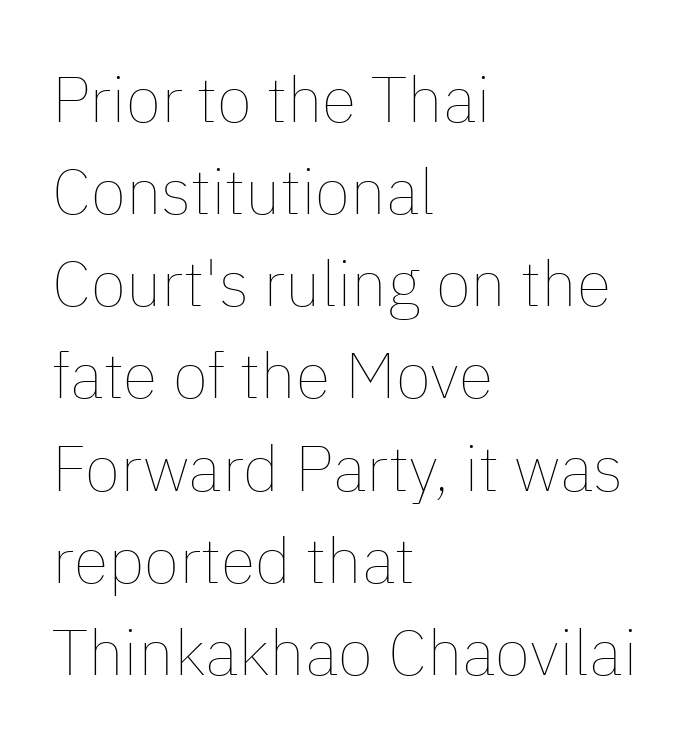
Q: Is the text bold? A: No.
Q: Is the text italic (slanted)? A: No, it is upright.
Q: Is the text underlined? A: No.
Q: How is the paragraph aligned? A: Left-aligned.
Q: Is the spacing between letters normal or unusually wide? A: Normal.
Q: Is the spacing between lines tight, normal or loose? A: Normal.
Q: Width (condensed, normal, or wide)? A: Normal.
Q: Stroke contrast? A: Low.
Q: x-height? A: Medium.
Q: Monospaced? A: No.
